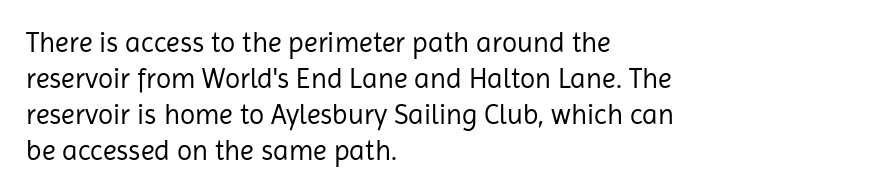
Looks like regular typesetting: each glyph gets only the width it needs. Compared with a typical body face, this is equally light or lighter still. Regarding leading, the lines here are spaced in the standard way. Short and long lines alike share a common starting point at left. Regarding serifs, this sample does without them.
